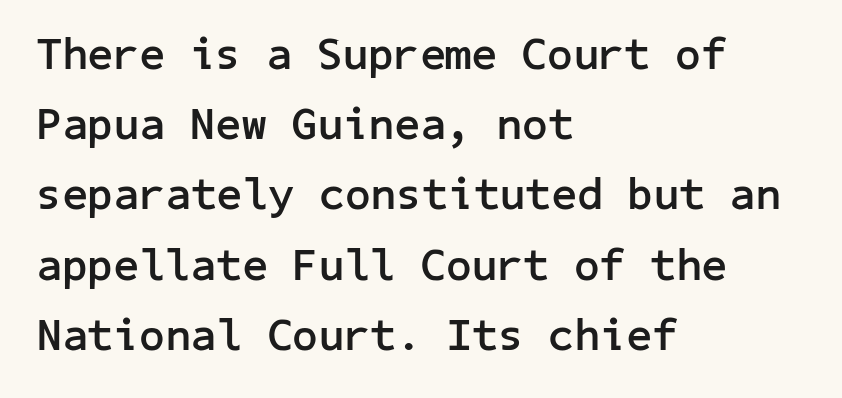
{"serif": "no", "italic": "no", "bold": "yes", "weight": "semibold", "width": "normal", "stroke_contrast": "low", "x_height": "medium", "underline": "no", "align": "left", "line_spacing": "normal", "line_spacing_ratio": 1.56, "letter_spacing": "normal", "letter_spacing_em": 0.0, "glyph_px": 45}
